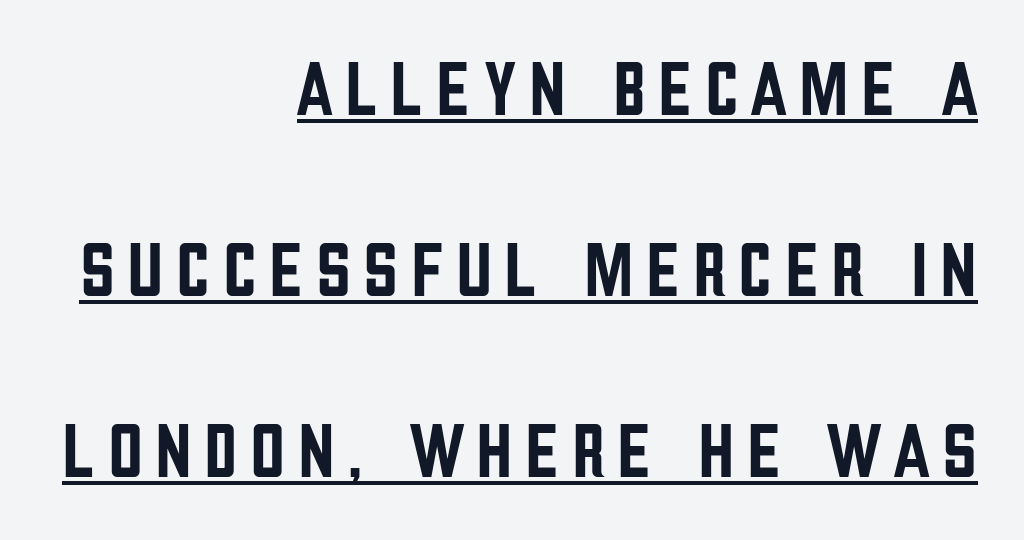
The image shows 77 px condensed sans-serif type, upright; set right-aligned, loose line spacing (2.35x), underlined; low stroke contrast and a large x-height.
